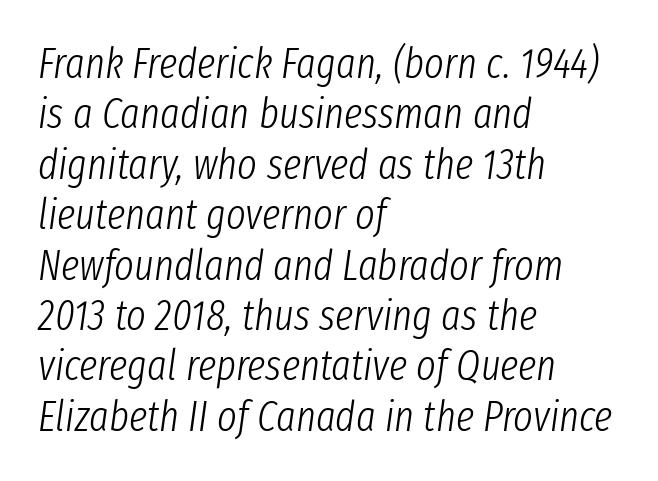
The gap between lines stays unmarked. Rendered with sloped, italic letterforms. Spacing verdict: proportional, widths tailored to each character. Is the type heavy? It reads as light-to-regular instead. Alignment: flush left. The gaps between neighbouring characters are ordinary and unremarkable.
